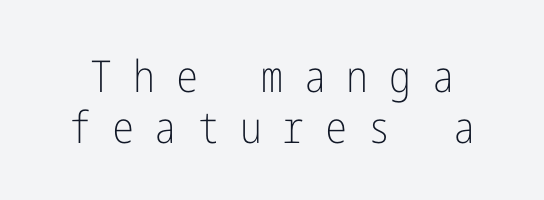
Q: Is the text bold? A: No.
Q: Is the text italic (slanted)? A: No, it is upright.
Q: Is the typeface a serif or a sans-serif typeface? A: Sans-serif.
Q: Is the text underlined? A: No.
Q: Is the spacing between letters normal or unusually wide? A: Unusually wide.
Q: Is the spacing between lines tight, normal or loose? A: Tight.
Q: Width (condensed, normal, or wide)? A: Condensed.
Q: Stroke contrast? A: Low.
Q: x-height? A: Medium.
